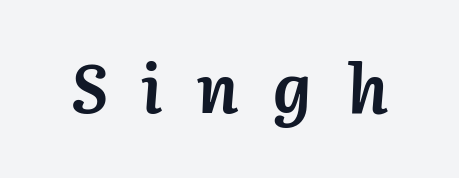
Here the glyphs are tracked loosely, breaking word shapes into spaced letters. Italic: yes, the glyphs are oblique. Has an underline been added? It has not. You'd pick this weight for a headline — it's a proper bold. The passage shown is typed in a proportional face where columns would drift.
